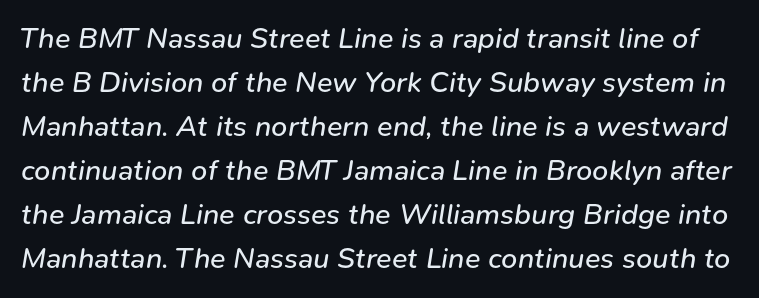
Q: Is the text bold? A: No.
Q: Is the text italic (slanted)? A: Yes, it leans right by about 9 degrees.
Q: Is the text underlined? A: No.
Q: Is the spacing between letters normal or unusually wide? A: Normal.
Q: Is the spacing between lines tight, normal or loose? A: Normal.
Q: Width (condensed, normal, or wide)? A: Normal.
Q: Stroke contrast? A: Low.
Q: x-height? A: Medium.
Q: Monospaced? A: No.
